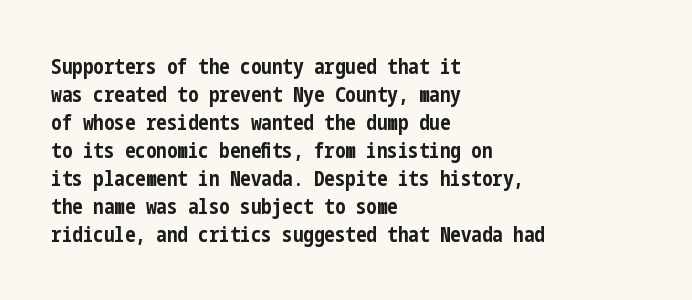
{"italic": "no", "bold": "yes", "underline": "no", "align": "left", "line_spacing": "normal", "line_spacing_ratio": 1.33, "letter_spacing": "normal", "letter_spacing_em": 0.0, "glyph_px": 21}
